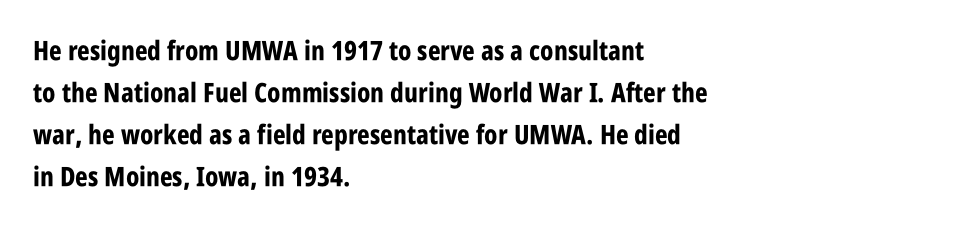
The image shows 27 px bold type, upright; set left-aligned, normal line spacing (1.55x), normal letter spacing, not underlined.
